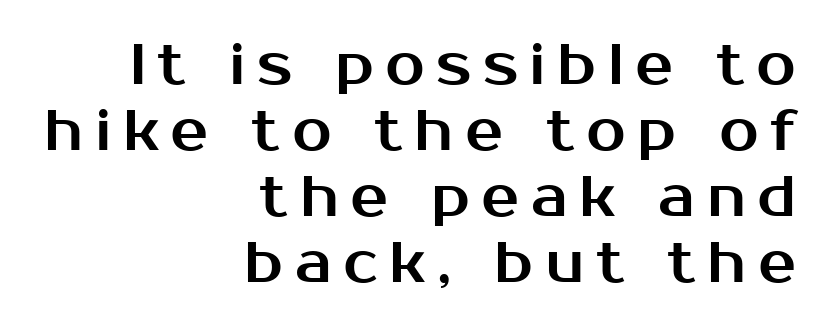
The rag falls on the left side of this text block. The rendering uses natural spacing where letterforms have individual widths. Is there any slant? The stems are plumb. Are there feet on the stems? There aren't — it's a sans. Each row of text sits above clean, open space. You could only call the tracking loose — the letters float apart.
